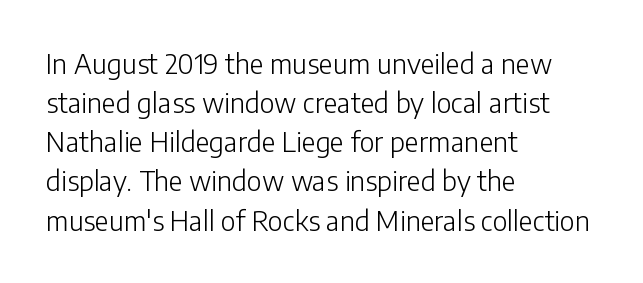
{"italic": "no", "bold": "no", "underline": "no", "align": "left", "line_spacing": "normal", "line_spacing_ratio": 1.45, "letter_spacing": "normal", "letter_spacing_em": 0.0, "glyph_px": 27}
